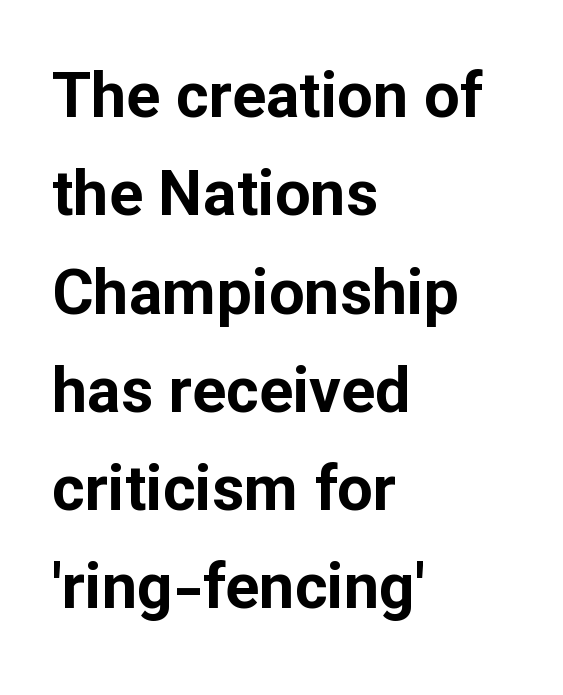
Q: Is the text bold? A: Yes.
Q: Is the text italic (slanted)? A: No, it is upright.
Q: Is the typeface a serif or a sans-serif typeface? A: Sans-serif.
Q: Is the text underlined? A: No.
Q: How is the paragraph aligned? A: Left-aligned.
Q: Is the spacing between letters normal or unusually wide? A: Normal.
Q: Is the spacing between lines tight, normal or loose? A: Normal.
Q: Width (condensed, normal, or wide)? A: Normal.
Q: Stroke contrast? A: Low.
Q: x-height? A: Medium.
Q: Monospaced? A: No.
